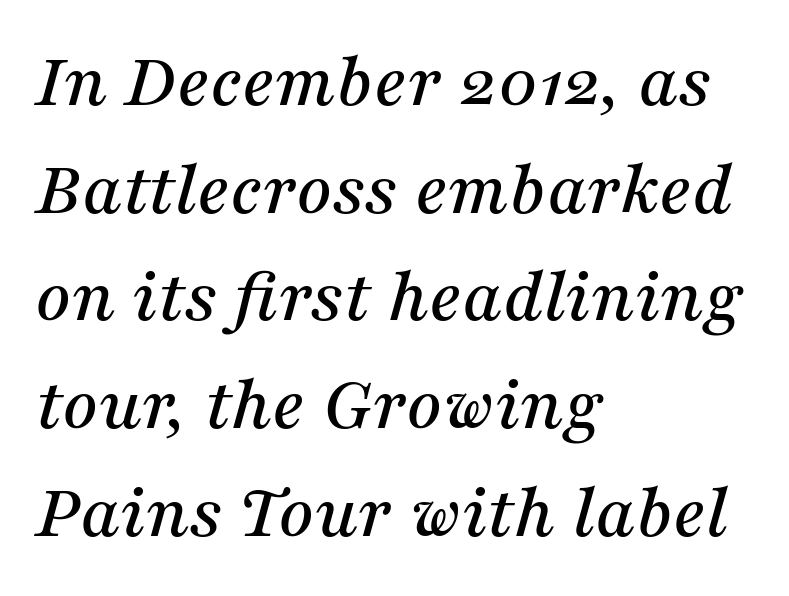
Q: Is the text italic (slanted)? A: Yes, it leans right by about 16 degrees.
Q: Is the typeface a serif or a sans-serif typeface? A: Serif.
Q: Is the text underlined? A: No.
Q: How is the paragraph aligned? A: Left-aligned.
Q: Is the spacing between letters normal or unusually wide? A: Normal.
Q: Is the spacing between lines tight, normal or loose? A: Normal.
Q: Width (condensed, normal, or wide)? A: Normal.
Q: Stroke contrast? A: Medium.
Q: x-height? A: Medium.
Q: Monospaced? A: No.
